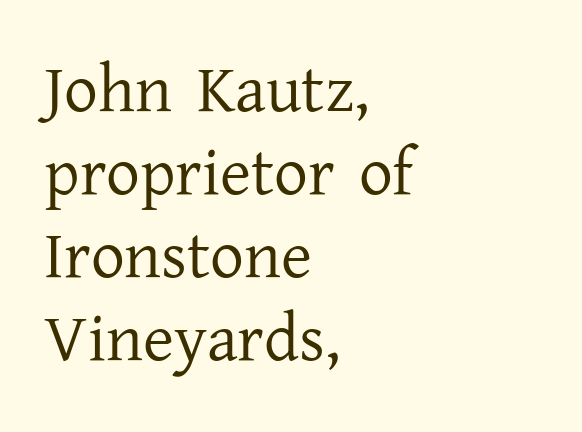
The image shows 67 px regular-weight serif type, upright; set left-aligned, line spacing 1.24x, normal letter spacing, not underlined; low stroke contrast and a medium x-height.
